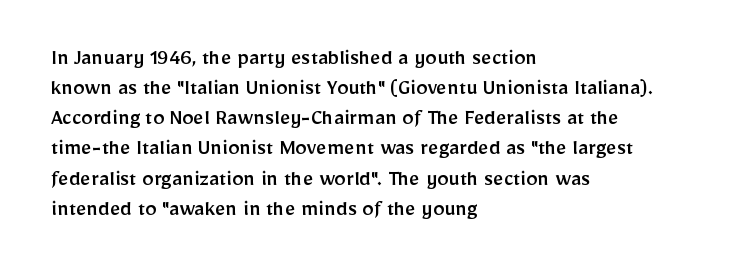
Q: Is the text italic (slanted)? A: No, it is upright.
Q: Is the text underlined? A: No.
Q: How is the paragraph aligned? A: Left-aligned.
Q: Is the spacing between letters normal or unusually wide? A: Normal.
Q: Is the spacing between lines tight, normal or loose? A: Normal.
